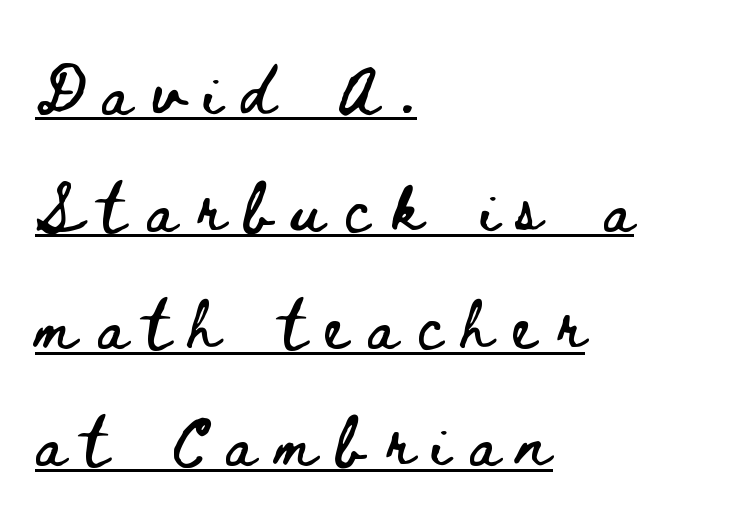
Q: Is the text underlined? A: Yes.
Q: How is the paragraph aligned? A: Left-aligned.
Q: Is the spacing between letters normal or unusually wide? A: Unusually wide.
Q: Is the spacing between lines tight, normal or loose? A: Loose.
Q: Width (condensed, normal, or wide)? A: Wide.
Q: Stroke contrast? A: Low.
Q: x-height? A: Small.
Q: Monospaced? A: No.
